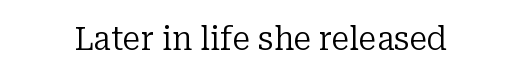
Upright lettering throughout. Nothing heavy about these letters — not bold at all. The letters carry serifs — small finishing strokes at the ends of their stems. The face used here is rendered with its standard letterfit. Proportional: the letters do not fall into vertical columns.
